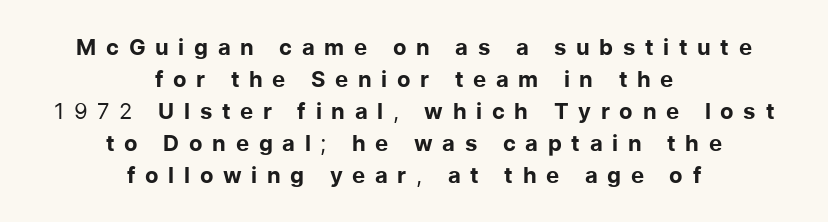
{"italic": "no", "bold": "no", "underline": "no", "align": "center", "line_spacing": "normal", "line_spacing_ratio": 1.45, "letter_spacing": "wide", "letter_spacing_em": 0.44, "glyph_px": 22}
